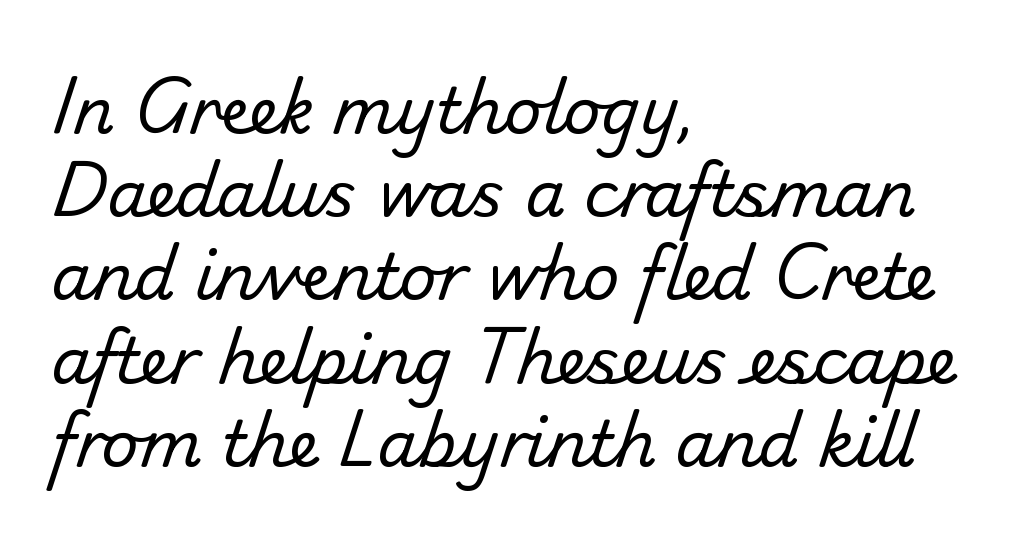
The image shows 64 px regular-weight sans-serif type; set left-aligned, normal line spacing (1.3x), normal letter spacing, not underlined; low stroke contrast and a small x-height.
